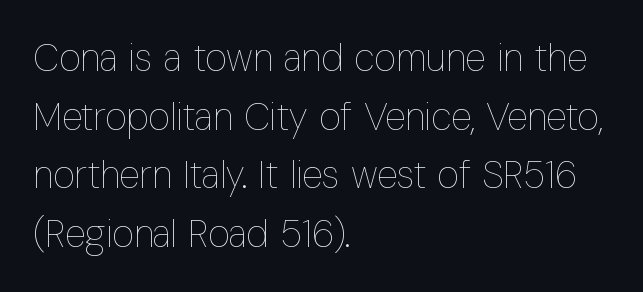
{"italic": "no", "bold": "no", "weight": "thin", "width": "condensed", "stroke_contrast": "low", "x_height": "medium", "monospaced": "no", "underline": "no", "align": "left", "line_spacing": "normal", "line_spacing_ratio": 1.54, "letter_spacing": "normal", "letter_spacing_em": 0.0, "glyph_px": 38}
